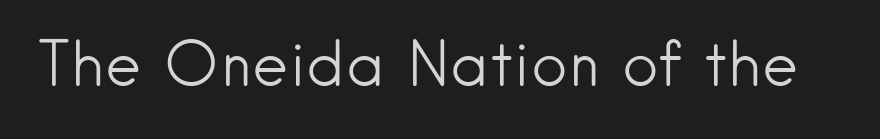
Descenders hang freely into open space. In terms of letterform style, serifs are entirely absent. Tall strokes in this sample are plumb rather than angled. This sample has the flowing, uneven cadence of proportional lettering.
